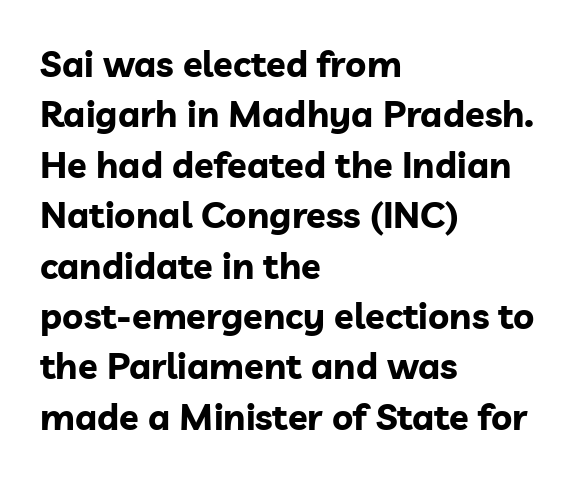
The image shows 36 px bold sans-serif type, upright; set left-aligned, normal line spacing (1.4x), normal letter spacing, not underlined; low stroke contrast and a medium x-height.
